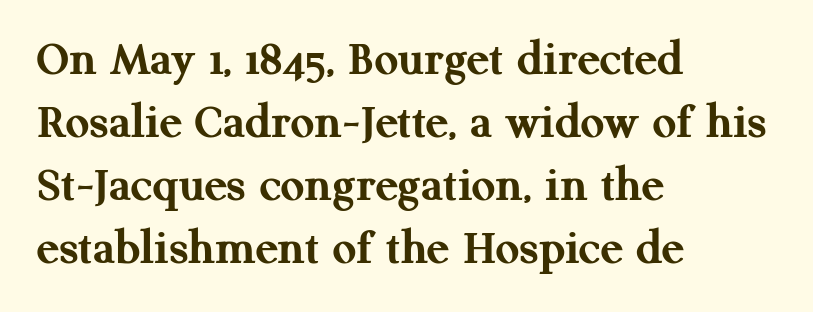
The image shows 52 px semibold serif type, upright; set left-aligned, line spacing 1.21x, normal letter spacing, not underlined; medium stroke contrast and a medium x-height.
